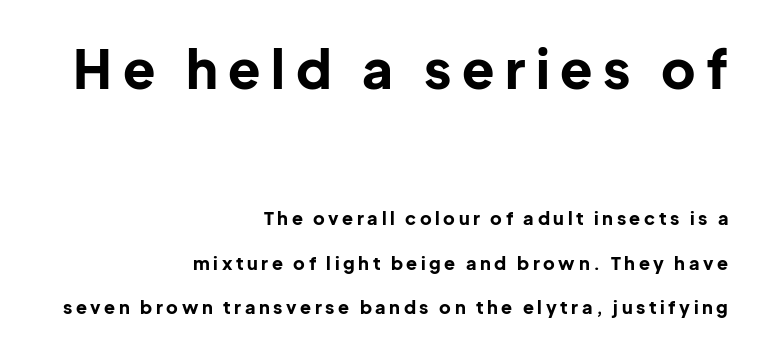
The image shows 53 px bold sans-serif type, upright; set right-aligned, loose line spacing (2.47x), unusually wide letter spacing (+0.2 em), not underlined; the first (top) block is 2.94x larger; low stroke contrast and a medium x-height.
